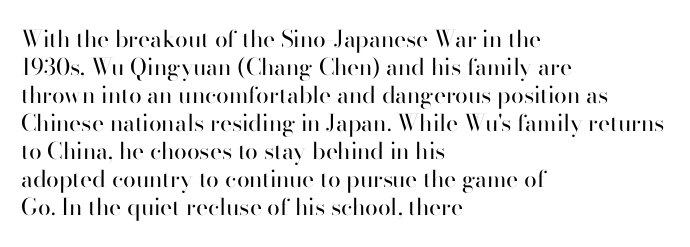
Every stem runs plumb, perpendicular to the baseline. Layout note: lines flush left. Decoration check: the copy has no underline. Short note: letters normally spaced.
